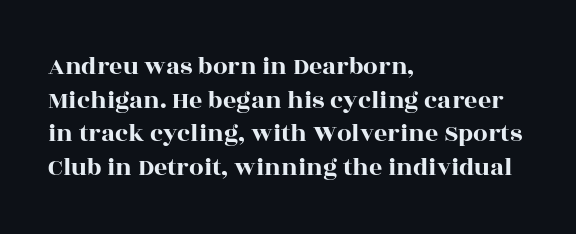
Q: Is the text italic (slanted)? A: No, it is upright.
Q: Is the text underlined? A: No.
Q: How is the paragraph aligned? A: Left-aligned.
Q: Is the spacing between letters normal or unusually wide? A: Normal.
Q: Is the spacing between lines tight, normal or loose? A: Normal.
